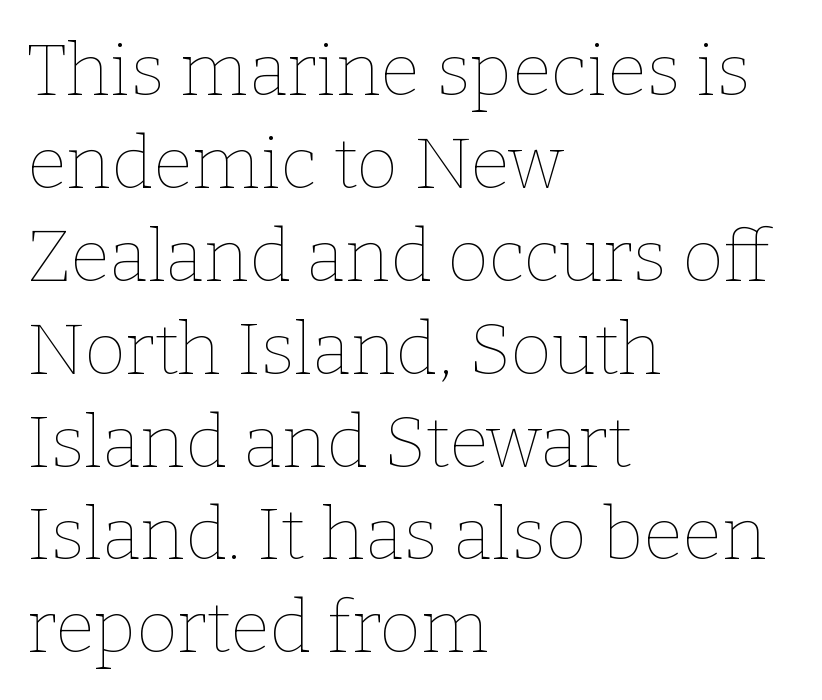
Each letter keeps its own natural width here, so spacing adapts to shape. Counters stay open thanks to moderate or lighter strokes. This is roman type, the default non-slanted kind. This rendering features lettering with no underline. The rendering uses a moderate line-height, typical for paragraphs. Glyph-to-glyph distance matches everyday printed text.
